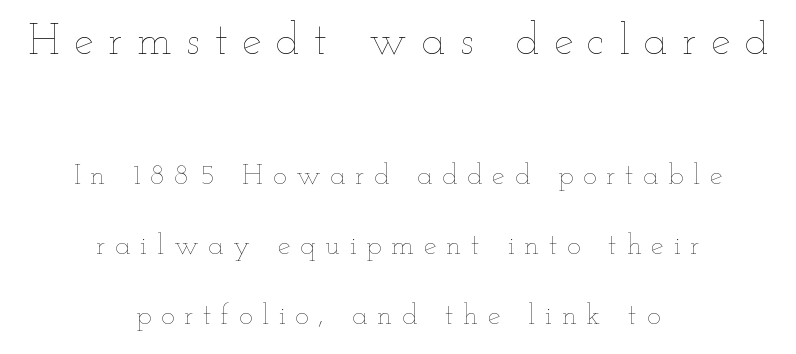
The image shows 44 px thin, wide type, upright; set centered, loose line spacing (2.41x), unusually wide letter spacing (+0.33 em), not underlined; the first (top) block is 1.52x larger; low stroke contrast and a small x-height.
